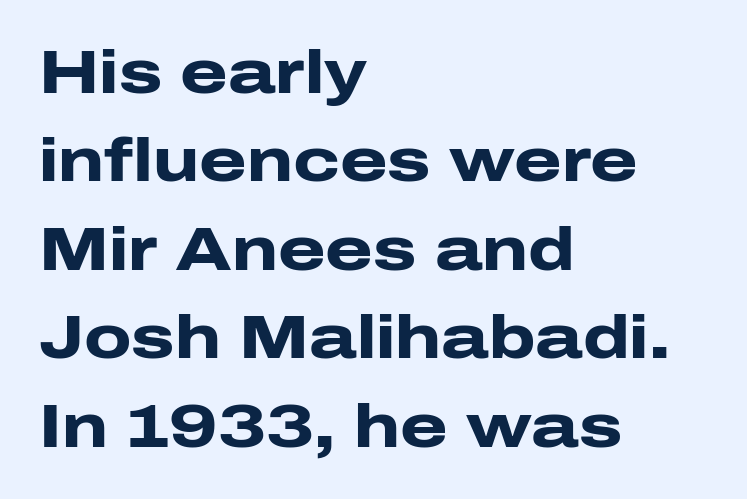
The image shows 61 px heavy, wide sans-serif type, upright; set left-aligned, normal line spacing (1.45x), normal letter spacing, not underlined; low stroke contrast and a medium x-height.
